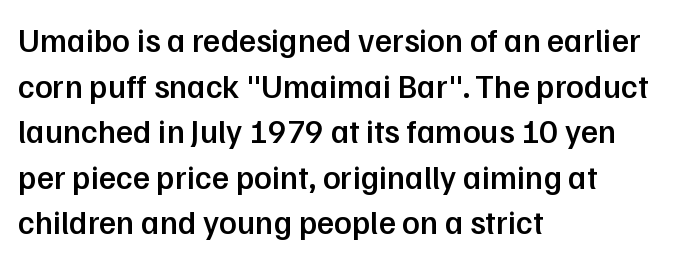
Q: Is the text bold? A: Semi-bold.
Q: Is the text italic (slanted)? A: No, it is upright.
Q: Is the typeface a serif or a sans-serif typeface? A: Sans-serif.
Q: Is the text underlined? A: No.
Q: How is the paragraph aligned? A: Left-aligned.
Q: Is the spacing between letters normal or unusually wide? A: Normal.
Q: Is the spacing between lines tight, normal or loose? A: Normal.
Q: Width (condensed, normal, or wide)? A: Normal.
Q: Stroke contrast? A: Low.
Q: x-height? A: Medium.
Q: Monospaced? A: No.
